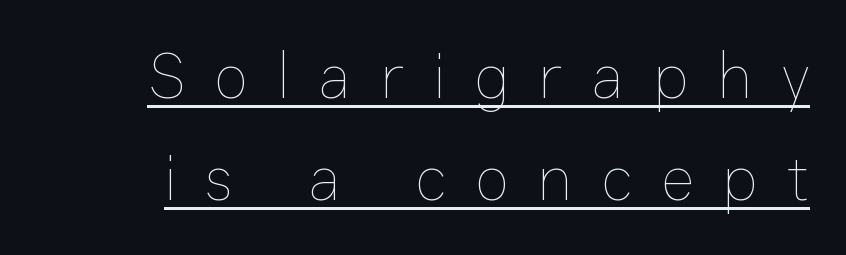
Q: Is the text bold? A: No.
Q: Is the text italic (slanted)? A: No, it is upright.
Q: Is the text underlined? A: Yes.
Q: Is the spacing between letters normal or unusually wide? A: Unusually wide.
Q: Is the spacing between lines tight, normal or loose? A: Normal.
Q: Width (condensed, normal, or wide)? A: Normal.
Q: Stroke contrast? A: Low.
Q: x-height? A: Medium.
Q: Monospaced? A: No.
